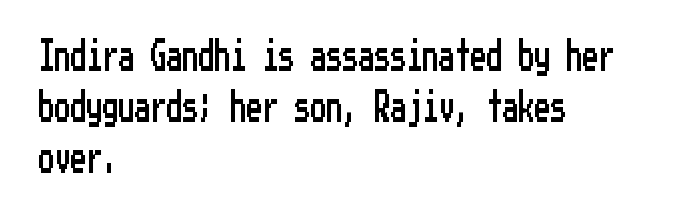
A normal amount of white space separates one row of letters from the next. In CSS terms this would be text-align: left. Letter spacing: default. No word sits above an underline.
